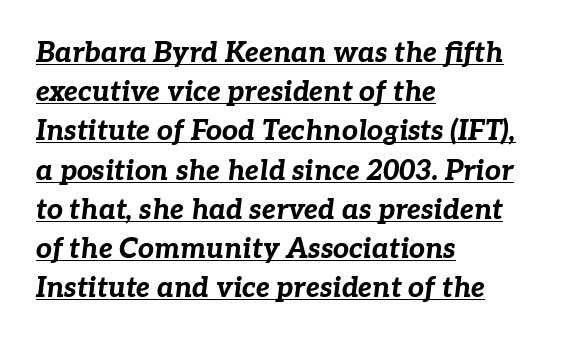
Notice how the stems are inclined rather than vertical — that's the hallmark of italics. Weight: bold. The designer left line spacing at the default. Looks like regular typesetting: each glyph gets only the width it needs.
